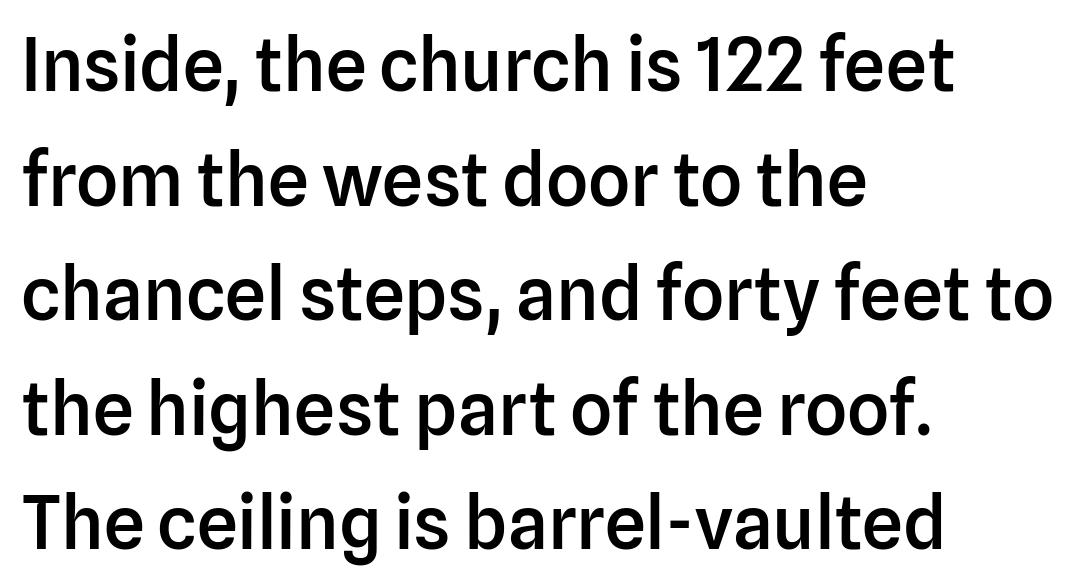
Q: Is the text bold? A: Semi-bold.
Q: Is the text italic (slanted)? A: No, it is upright.
Q: Is the typeface a serif or a sans-serif typeface? A: Sans-serif.
Q: Is the text underlined? A: No.
Q: How is the paragraph aligned? A: Left-aligned.
Q: Is the spacing between letters normal or unusually wide? A: Normal.
Q: Is the spacing between lines tight, normal or loose? A: Normal.
Q: Width (condensed, normal, or wide)? A: Normal.
Q: Stroke contrast? A: Low.
Q: x-height? A: Medium.
Q: Monospaced? A: No.
